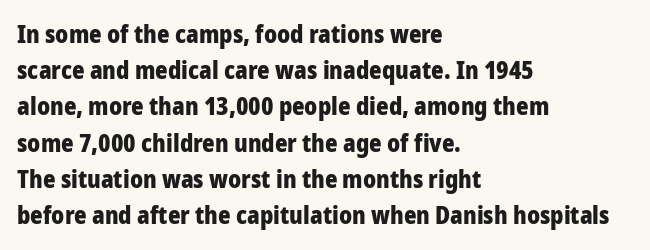
{"italic": "no", "bold": "yes", "underline": "no", "align": "left", "line_spacing": "normal", "line_spacing_ratio": 1.51, "letter_spacing": "normal", "letter_spacing_em": 0.0, "glyph_px": 24}
